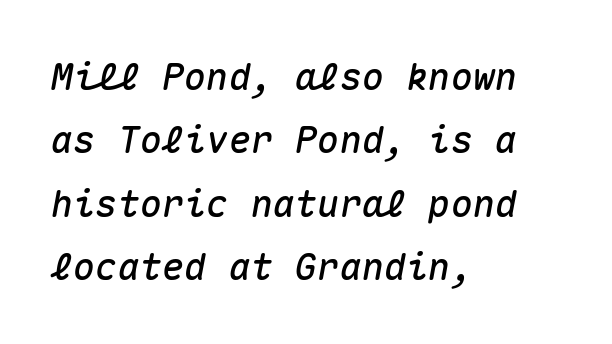
How are the letters spaced? Ordinarily, with no added tracking. Lines of text with bare space underneath. The rag falls on the right side of this text block. The text carries the slant typical of an italic or oblique font.
